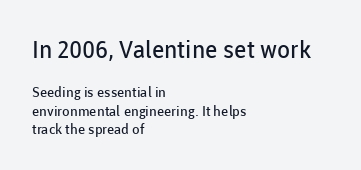
Every stem runs plumb, perpendicular to the baseline. The paragraph has a hard left edge and a soft right edge. Is the type heavy? It reads as light-to-regular instead. A normal amount of white space separates one row of letters from the next. Reading top to bottom, the characters get smaller at the block break.
